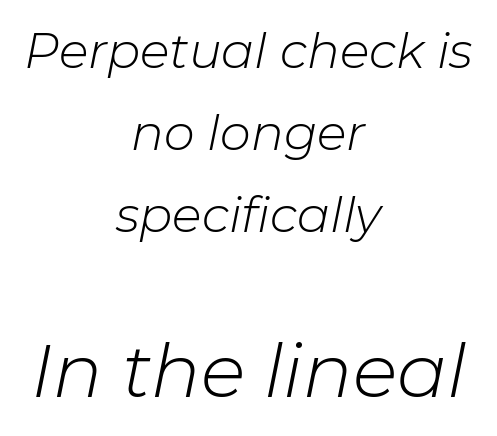
Q: Is the text bold? A: No.
Q: Is the text italic (slanted)? A: Yes, it leans right by about 11 degrees.
Q: Is the text underlined? A: No.
Q: How is the paragraph aligned? A: Centered.
Q: Is the spacing between letters normal or unusually wide? A: Normal.
Q: Is the spacing between lines tight, normal or loose? A: Normal.
Q: Which block of text is set in a larger size, the first (top) or the second (bottom)? A: The second (bottom) one.
Q: Width (condensed, normal, or wide)? A: Normal.
Q: Stroke contrast? A: Low.
Q: x-height? A: Medium.
Q: Monospaced? A: No.
